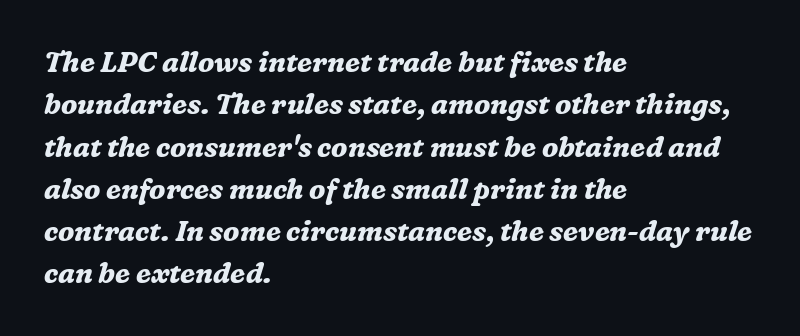
Q: Is the text bold? A: Yes.
Q: Is the text italic (slanted)? A: Yes, it leans right by about 16 degrees.
Q: Is the typeface a serif or a sans-serif typeface? A: Serif.
Q: Is the text underlined? A: No.
Q: How is the paragraph aligned? A: Left-aligned.
Q: Is the spacing between letters normal or unusually wide? A: Normal.
Q: Is the spacing between lines tight, normal or loose? A: Normal.
Q: Width (condensed, normal, or wide)? A: Normal.
Q: Stroke contrast? A: Medium.
Q: x-height? A: Medium.
Q: Monospaced? A: No.
